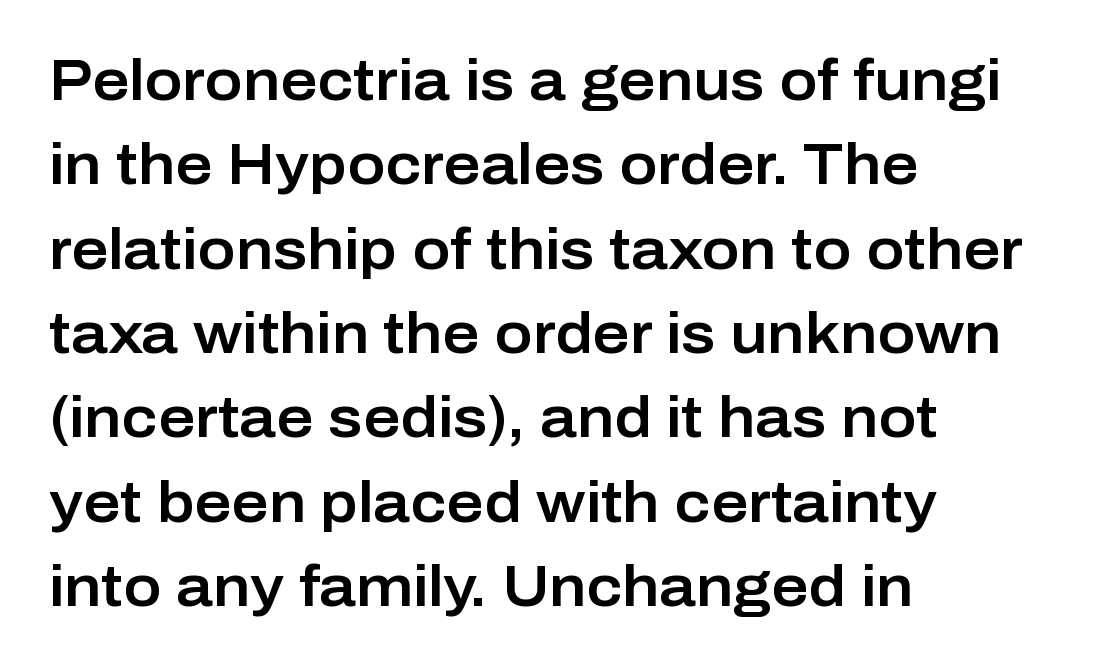
You could not count columns in this text — the font is proportionally spaced. The typeface chosen for these lines omits serifs. One glance says typical: line gaps are just what's usual. The horizontal fit of the characters is conventional and even. Every character sits straight up, as roman type does. The setting favours the left margin, as ordinary paragraphs usually do.
